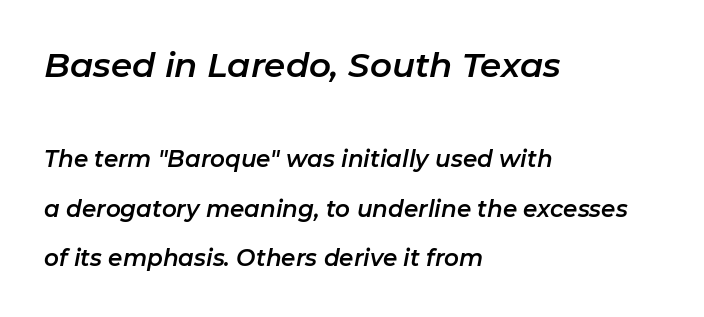
The image shows 34 px text type, italic (leaning right); set left-aligned, loose line spacing (2.15x), normal letter spacing, not underlined; the first (top) block is 1.48x larger; low stroke contrast and a medium x-height.
